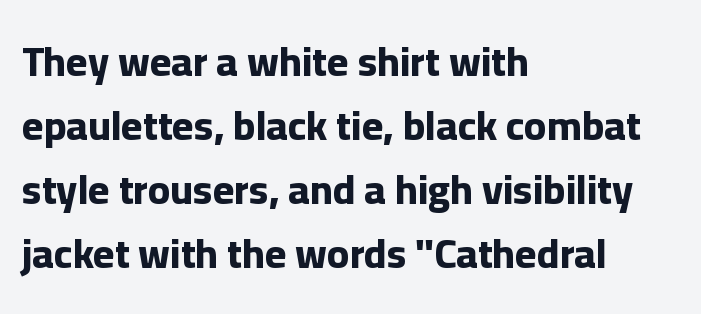
Q: Is the text bold? A: Yes.
Q: Is the text italic (slanted)? A: No, it is upright.
Q: Is the typeface a serif or a sans-serif typeface? A: Sans-serif.
Q: Is the text underlined? A: No.
Q: How is the paragraph aligned? A: Left-aligned.
Q: Is the spacing between letters normal or unusually wide? A: Normal.
Q: Is the spacing between lines tight, normal or loose? A: Normal.
Q: Width (condensed, normal, or wide)? A: Normal.
Q: Stroke contrast? A: Low.
Q: x-height? A: Medium.
Q: Monospaced? A: No.
